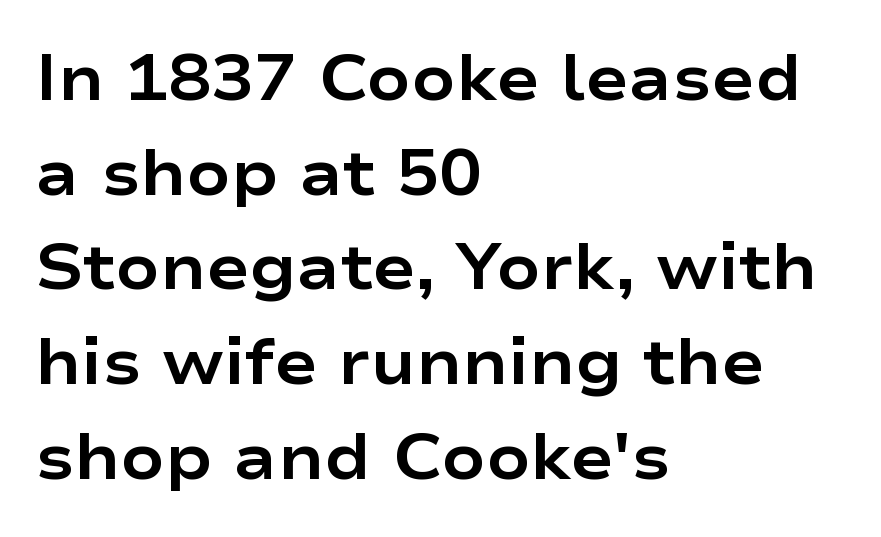
Has an underline been added? It has not. Every letter is thick-stroked: bold, no question. Note the varied advance widths — an 'i' is clearly narrower than an 'm'. Visually the block forms a straight wall on the left and a jagged coastline on the right. Evenly set lines give the paragraph a standard silhouette.
